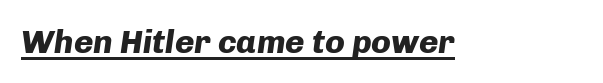
Nothing unusual about the tracking: characters are spaced as the font intends. A rule runs beneath these lines of type. Its strokes are broad and dark, the hallmark of bold type. Each letter keeps its own natural width here, so spacing adapts to shape.
